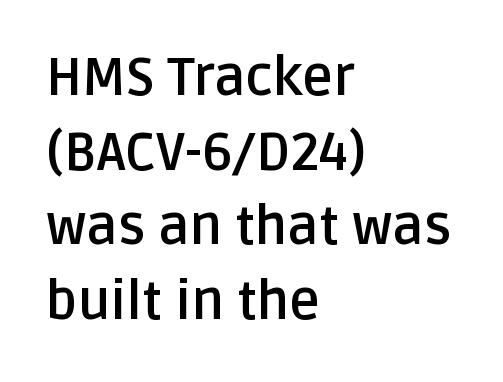
The image shows 53 px semibold sans-serif type, upright; set left-aligned, normal line spacing (1.41x), normal letter spacing, not underlined; low stroke contrast and a large x-height.
